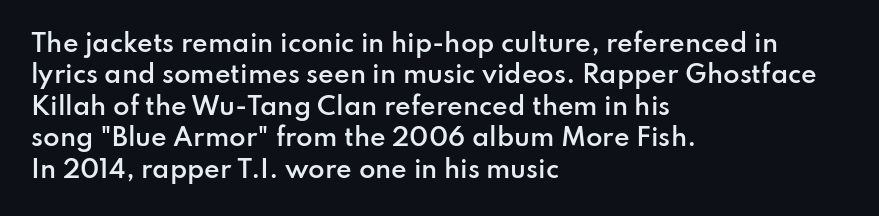
Q: Is the text bold? A: Semi-bold.
Q: Is the text italic (slanted)? A: No, it is upright.
Q: Is the text underlined? A: No.
Q: How is the paragraph aligned? A: Left-aligned.
Q: Is the spacing between letters normal or unusually wide? A: Normal.
Q: Is the spacing between lines tight, normal or loose? A: Normal.
